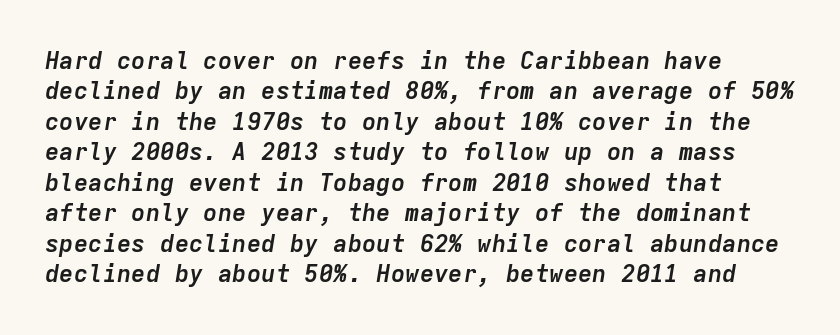
Descenders hang freely into open space. You'd pick this weight for a headline — it's a proper bold. Nobody touched the tracking dial on this one. Emphasis-style slanted type is in use. If you measured baseline to baseline, you'd find a middling distance.
